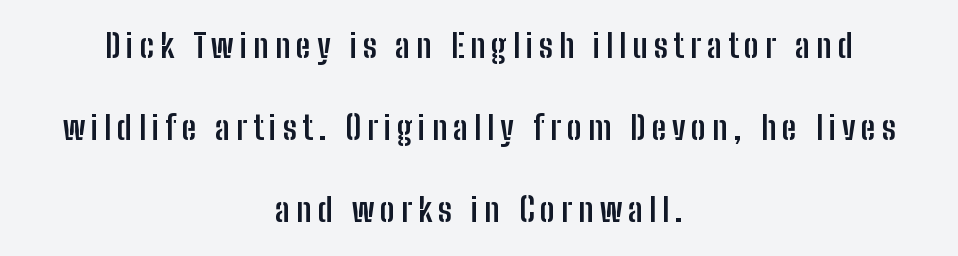
The image shows 33 px semibold, condensed sans-serif type, upright; set centered, loose line spacing (2.49x), not underlined; low stroke contrast and a medium x-height.
